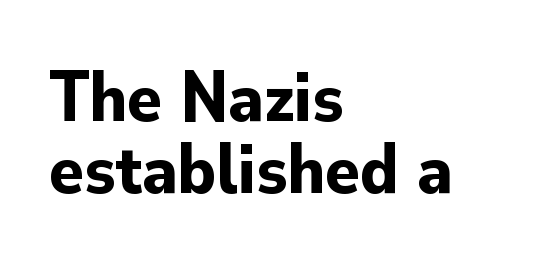
Students, observe: this is what under-led, compact text looks like. Look at the bottom of the vertical strokes: they stop flat, with no serifs. The lettering stays uniformly vertical, giving the passage a roman look. The string is rendered with underlining switched off. The type is set solid horizontally, with unmodified tracking. The letters advance in unequal steps, a hallmark of proportional type.
